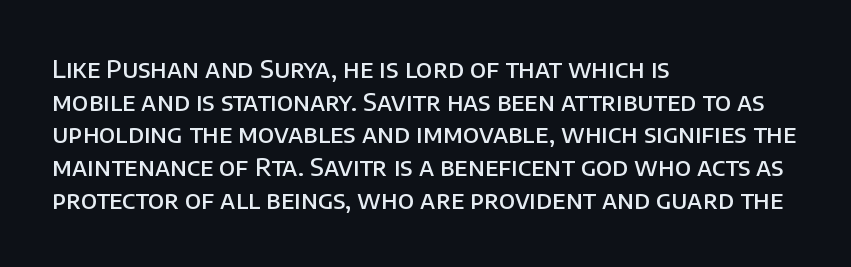
Short and long lines alike share a common starting point at left. Notice how the stems are strictly vertical — no italics here. Default kerning and tracking; the words read as compact shapes. Typesetter's note: demi weight, one step under bold.
